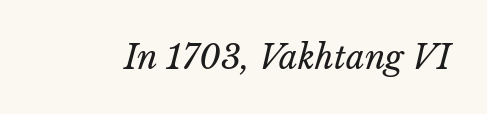
{"italic": "yes", "lean": "right", "slant_degrees": 15, "bold": "no", "weight": "regular", "width": "normal", "stroke_contrast": "low", "x_height": "medium", "monospaced": "no", "underline": "no", "letter_spacing": "normal", "letter_spacing_em": 0.0, "glyph_px": 33}
